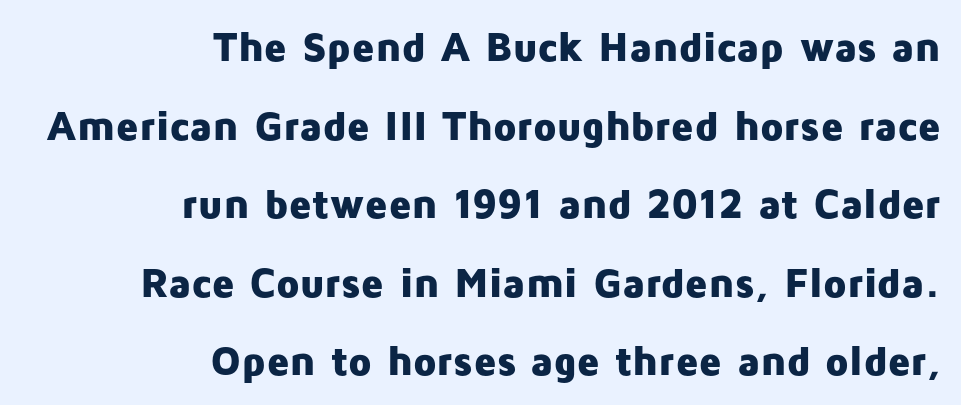
The image shows 42 px heavy sans-serif type, upright; set right-aligned, line spacing 1.87x, normal letter spacing, not underlined; low stroke contrast and a medium x-height.
